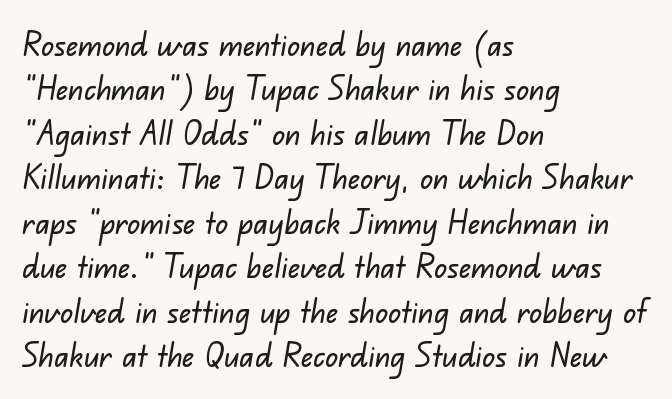
Proportional: the letters do not fall into vertical columns. All the whitespace from short lines collects on the right. Is the letter spacing exaggerated? No — it looks like the ordinary default. The glyphs are unaccompanied by any horizontal stroke below them.
